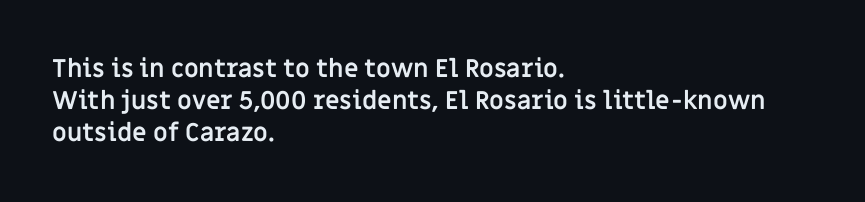
Q: Is the text bold? A: Yes.
Q: Is the text italic (slanted)? A: No, it is upright.
Q: Is the text underlined? A: No.
Q: How is the paragraph aligned? A: Left-aligned.
Q: Is the spacing between letters normal or unusually wide? A: Normal.
Q: Is the spacing between lines tight, normal or loose? A: Normal.
